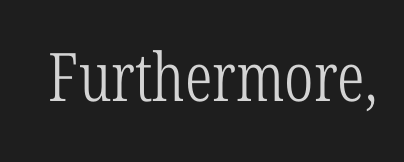
Tracking value appears to be zero — textbook default spacing. Letters rest on an invisible, unmarked baseline. Proportional: the letters do not fall into vertical columns. Note: serifs present on the glyphs. The strokes are not fattened; the text isn't bold. When letters stand straight like this, we call the style roman or upright.
